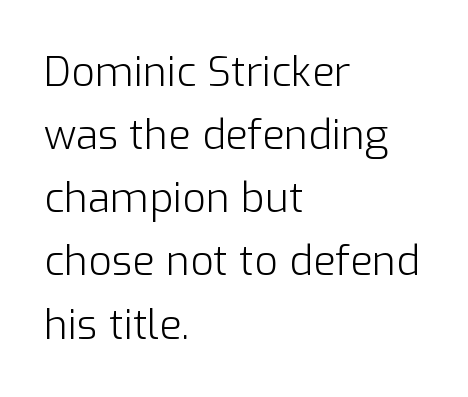
Nobody touched the tracking dial on this one. You could not count columns in this text — the font is proportionally spaced. The letters stand upright; this is a roman face. These lines are composed in type without serifs. The lines in this sample share a left origin and differ only in where they stop. One glance says typical: line gaps are just what's usual.
